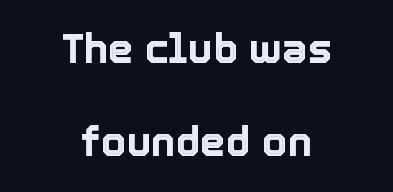
The image shows 41 px text type, upright; set centered, loose line spacing (2.28x), normal letter spacing, not underlined; a medium x-height.
